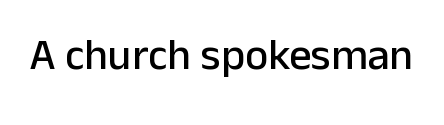
Q: Is the text italic (slanted)? A: No, it is upright.
Q: Is the typeface a serif or a sans-serif typeface? A: Sans-serif.
Q: Is the text underlined? A: No.
Q: Is the spacing between letters normal or unusually wide? A: Normal.
Q: Width (condensed, normal, or wide)? A: Normal.
Q: Stroke contrast? A: Low.
Q: x-height? A: Medium.
Q: Monospaced? A: No.
